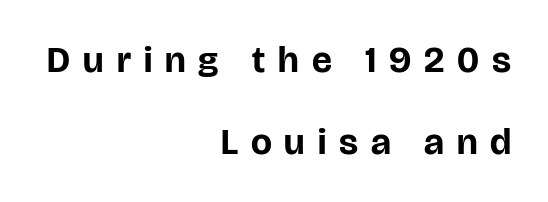
Horizontal alignment here is rightward, an uncommon choice for prose. Every stem runs plumb, perpendicular to the baseline. Plain, unruled lines of type. The typesetting leans heavy: a genuine bold.
